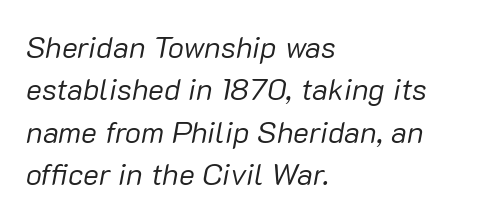
Q: Is the text bold? A: No.
Q: Is the text italic (slanted)? A: Yes, it leans right by about 10 degrees.
Q: Is the text underlined? A: No.
Q: How is the paragraph aligned? A: Left-aligned.
Q: Is the spacing between letters normal or unusually wide? A: Normal.
Q: Is the spacing between lines tight, normal or loose? A: Normal.
Q: Width (condensed, normal, or wide)? A: Normal.
Q: Stroke contrast? A: Low.
Q: x-height? A: Medium.
Q: Monospaced? A: No.
